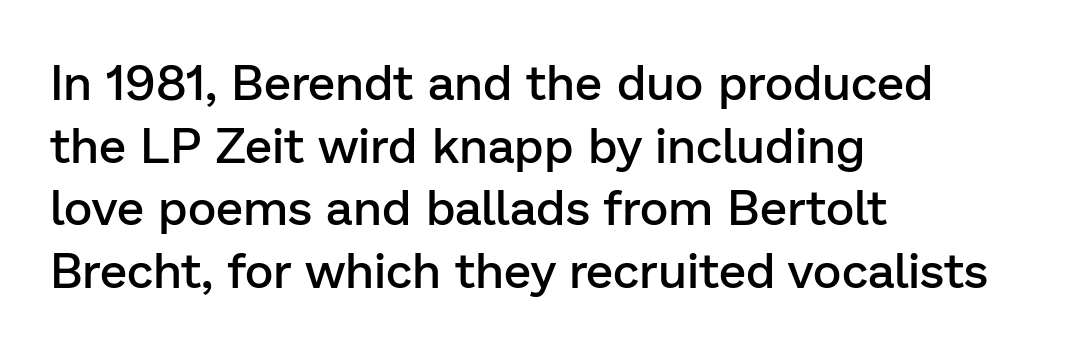
Font category for this specimen: sans-serif. Posture: straight, roman, zero tilt. Each glyph is drawn with semibold strokes, heavier than normal yet not fully bold. Each letter keeps its own natural width here, so spacing adapts to shape.
